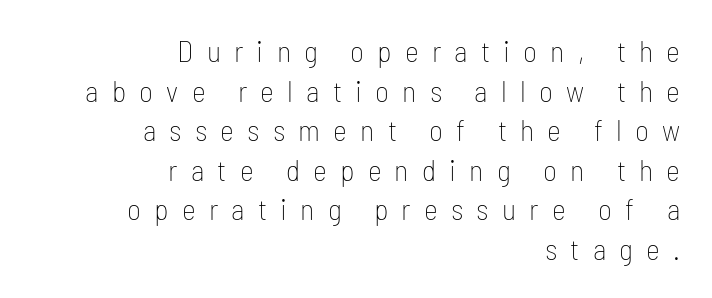
Q: Is the text bold? A: No.
Q: Is the text italic (slanted)? A: No, it is upright.
Q: Is the typeface a serif or a sans-serif typeface? A: Sans-serif.
Q: Is the text underlined? A: No.
Q: How is the paragraph aligned? A: Right-aligned.
Q: Is the spacing between letters normal or unusually wide? A: Unusually wide.
Q: Is the spacing between lines tight, normal or loose? A: Normal.
Q: Width (condensed, normal, or wide)? A: Condensed.
Q: Stroke contrast? A: Low.
Q: x-height? A: Medium.
Q: Monospaced? A: No.
